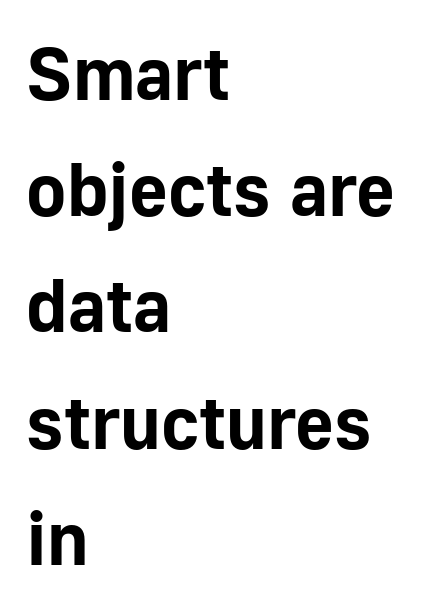
{"serif": "no", "italic": "no", "bold": "yes", "weight": "bold", "width": "normal", "stroke_contrast": "low", "x_height": "medium", "monospaced": "no", "underline": "no", "align": "left", "line_spacing": "normal", "line_spacing_ratio": 1.55, "letter_spacing": "normal", "letter_spacing_em": 0.0, "glyph_px": 75}
